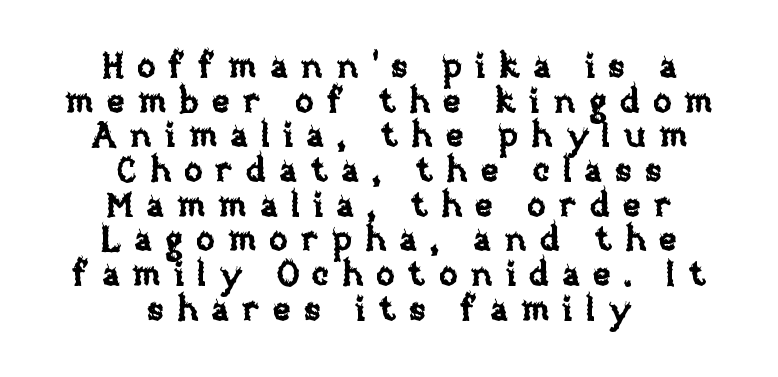
Every character sits straight up, as roman type does. The passage shown stacks its lines with hardly any gap. Just letters on the line, the space beneath them empty. The rendering inserts visible extra space after every character. Proportional: the letters do not fall into vertical columns.
